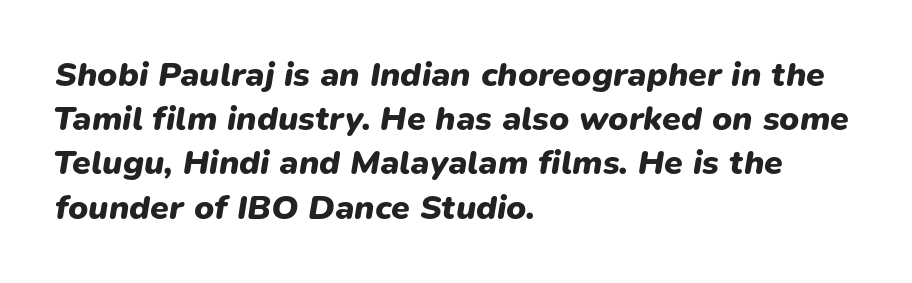
{"italic": "yes", "lean": "right", "slant_degrees": 9, "bold": "yes", "weight": "heavy", "width": "normal", "stroke_contrast": "low", "x_height": "medium", "monospaced": "no", "underline": "no", "align": "left", "line_spacing": "normal", "line_spacing_ratio": 1.3, "letter_spacing": "normal", "letter_spacing_em": 0.0, "glyph_px": 34}
